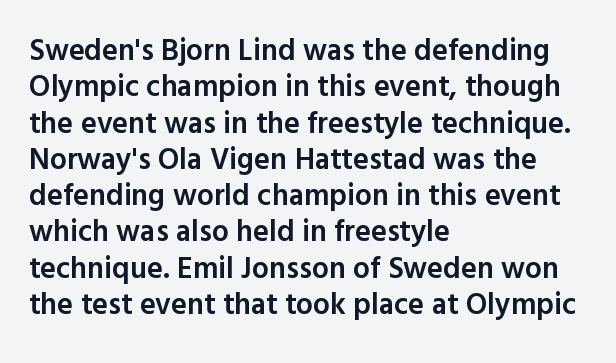
The image shows 30 px semibold sans-serif type, upright; set left-aligned, line spacing 1.21x, normal letter spacing, not underlined; a medium x-height.
